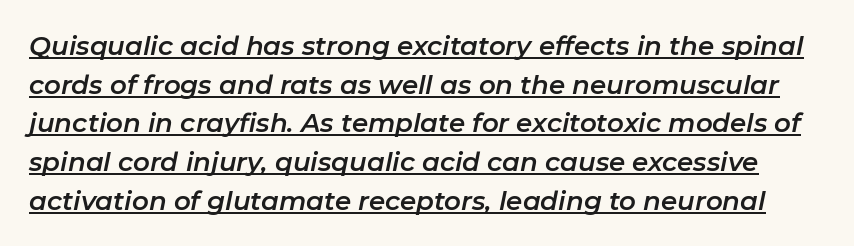
This sample keeps an unexceptional amount of space between lines. The whole block is typeset with a tilt. Words appear dense and cohesive because spacing is normal. Looks like someone drew a line under every word here.
